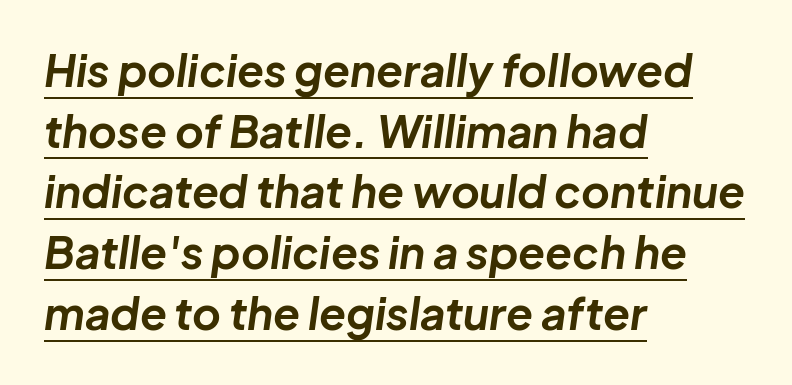
The letters advance in unequal steps, a hallmark of proportional type. Look at the tracking — it's just the regular setting, nothing added. Somebody hit Ctrl+U on this one — the words are underlined. The rag falls on the right side of this text block. The passage shown stacks its lines at a standard gap. The font's italic variant was chosen for this text.
